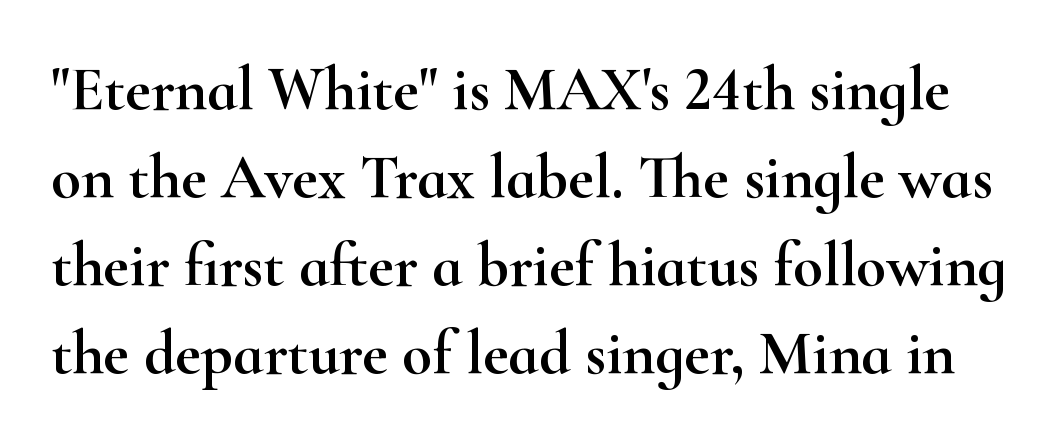
Q: Is the text italic (slanted)? A: No, it is upright.
Q: Is the typeface a serif or a sans-serif typeface? A: Serif.
Q: Is the text underlined? A: No.
Q: Is the spacing between letters normal or unusually wide? A: Normal.
Q: Is the spacing between lines tight, normal or loose? A: Normal.
Q: Width (condensed, normal, or wide)? A: Wide.
Q: Stroke contrast? A: High.
Q: x-height? A: Small.
Q: Monospaced? A: No.
